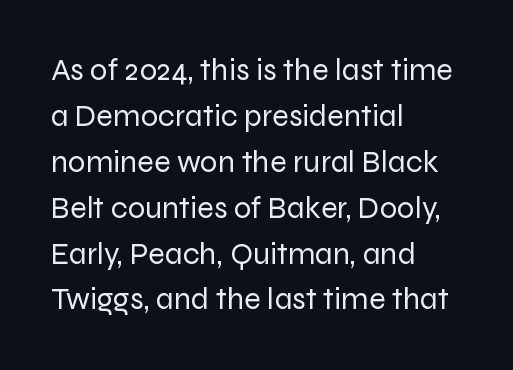
Q: Is the text bold? A: No.
Q: Is the text italic (slanted)? A: No, it is upright.
Q: Is the typeface a serif or a sans-serif typeface? A: Sans-serif.
Q: Is the text underlined? A: No.
Q: How is the paragraph aligned? A: Left-aligned.
Q: Is the spacing between letters normal or unusually wide? A: Normal.
Q: Is the spacing between lines tight, normal or loose? A: Normal.
Q: Width (condensed, normal, or wide)? A: Normal.
Q: Stroke contrast? A: Low.
Q: x-height? A: Medium.
Q: Monospaced? A: No.
